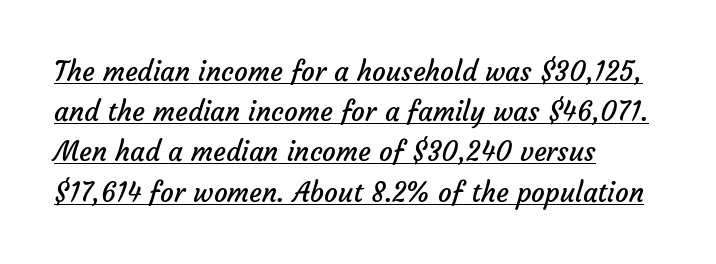
Q: Is the text bold? A: No.
Q: Is the text underlined? A: Yes.
Q: How is the paragraph aligned? A: Left-aligned.
Q: Is the spacing between letters normal or unusually wide? A: Normal.
Q: Is the spacing between lines tight, normal or loose? A: Normal.
